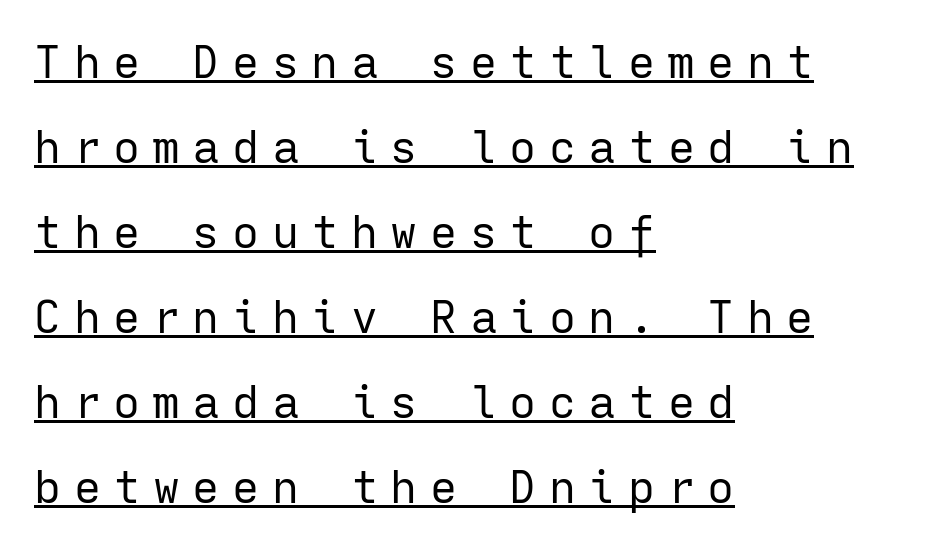
{"serif": "no", "italic": "no", "bold": "no", "weight": "regular", "width": "normal", "stroke_contrast": "low", "x_height": "medium", "monospaced": "yes", "underline": "yes", "align": "left", "line_spacing_ratio": 1.89, "letter_spacing": "wide", "letter_spacing_em": 0.28, "glyph_px": 45}
